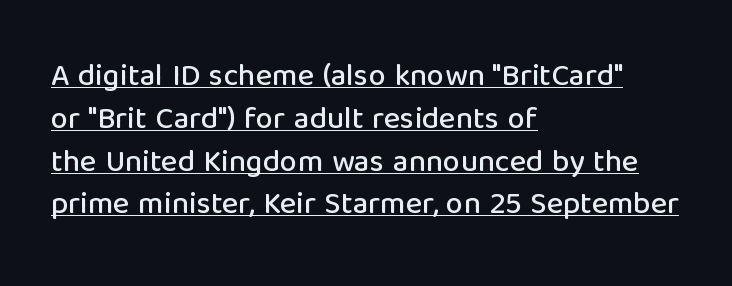
Short and long lines alike share a common starting point at left. Underline: present. The passage shown is typeset with a sans-serif family. Here the designer chose a conventional face with non-uniform glyph widths.
